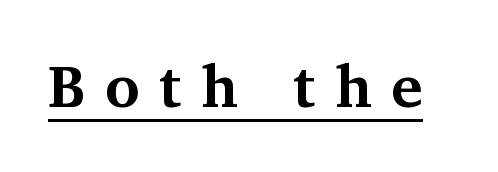
{"serif": "yes", "italic": "no", "bold": "yes", "weight": "bold", "width": "normal", "stroke_contrast": "medium", "x_height": "medium", "monospaced": "no", "underline": "yes", "letter_spacing": "wide", "letter_spacing_em": 0.33, "glyph_px": 59}
